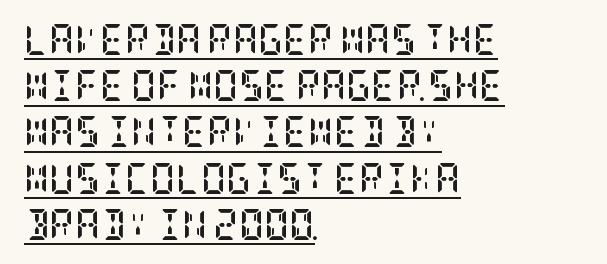
The rag falls on the right side of this text block. Does a line run under the words? Yes, clearly. The glyphs have the mass of a bold cut. Leading matches the norm, producing a regular column.
